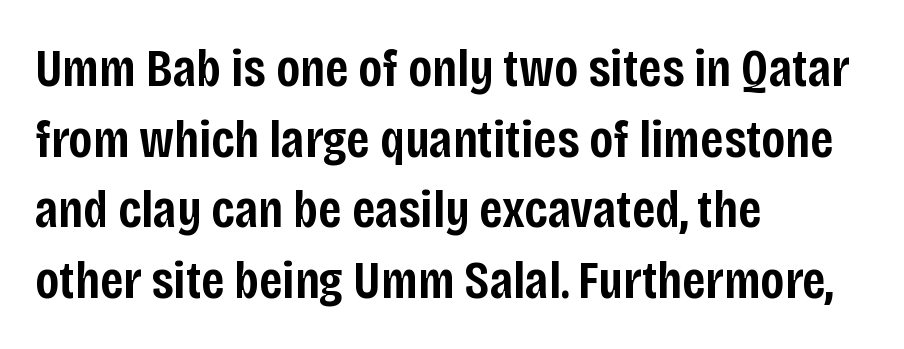
The image shows 54 px semibold, condensed sans-serif type, upright; set left-aligned, normal line spacing (1.31x), normal letter spacing, not underlined; low stroke contrast and a large x-height.
